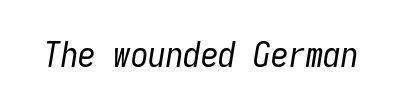
Q: Is the text bold? A: No.
Q: Is the text italic (slanted)? A: Yes, it leans right by about 9 degrees.
Q: Is the text underlined? A: No.
Q: Is the spacing between letters normal or unusually wide? A: Normal.
Q: Width (condensed, normal, or wide)? A: Condensed.
Q: Stroke contrast? A: Low.
Q: x-height? A: Medium.
Q: Monospaced? A: Yes.
